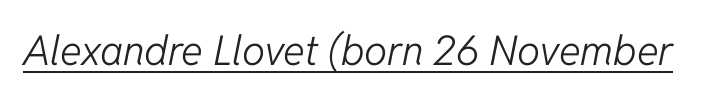
{"italic": "yes", "lean": "right", "slant_degrees": 11, "bold": "no", "weight": "light", "width": "normal", "stroke_contrast": "low", "x_height": "medium", "monospaced": "no", "underline": "yes", "letter_spacing": "normal", "letter_spacing_em": 0.0, "glyph_px": 41}
